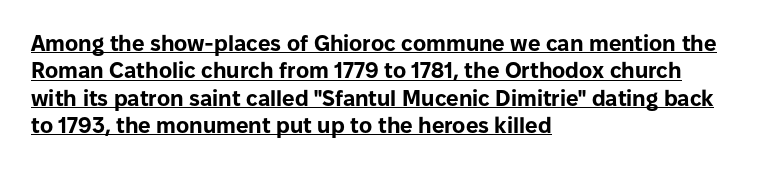
In terms of weight, the rendering is a true, heavy bold. This rendering uses left alignment, leaving the right contour irregular. The glyphs are accompanied by a horizontal stroke just below them. If you drew a line through each stem, it would be perfectly vertical. Honestly, the letter spacing is just normal — you wouldn't notice it.
